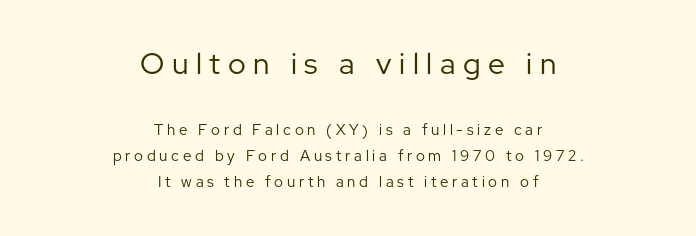
Character widths vary here, with narrow letters taking less room than wide ones. The cut favours lightness, reaching ordinary text weight at its darkest. The face used here is a sans, in the tradition of grotesques and geometrics. The axis of the letterforms is exactly vertical.
